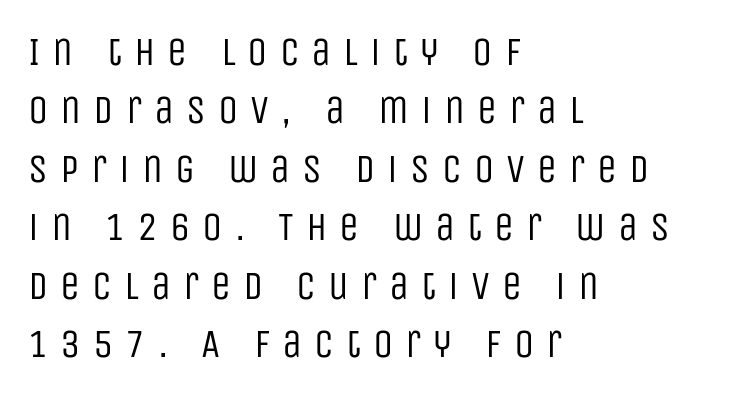
Q: Is the text bold? A: No.
Q: Is the text italic (slanted)? A: No, it is upright.
Q: Is the typeface a serif or a sans-serif typeface? A: Sans-serif.
Q: Is the text underlined? A: No.
Q: How is the paragraph aligned? A: Left-aligned.
Q: Is the spacing between letters normal or unusually wide? A: Unusually wide.
Q: Is the spacing between lines tight, normal or loose? A: Normal.
Q: Width (condensed, normal, or wide)? A: Condensed.
Q: Stroke contrast? A: Low.
Q: x-height? A: Large.
Q: Monospaced? A: No.
